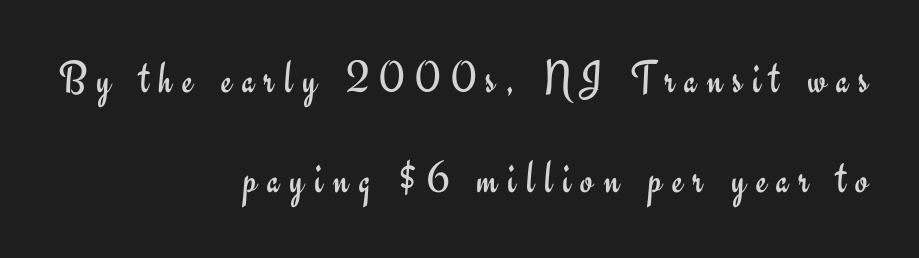
The image shows 46 px regular-weight sans-serif type; set right-aligned, loose line spacing (2.17x), unusually wide letter spacing (+0.22 em), not underlined; low stroke contrast and a small x-height.
